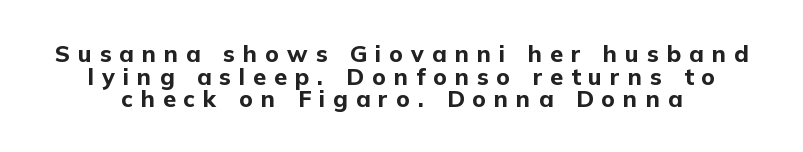
The image shows 23 px bold type, upright; set tight line spacing (0.98x), unusually wide letter spacing (+0.35 em), not underlined.
